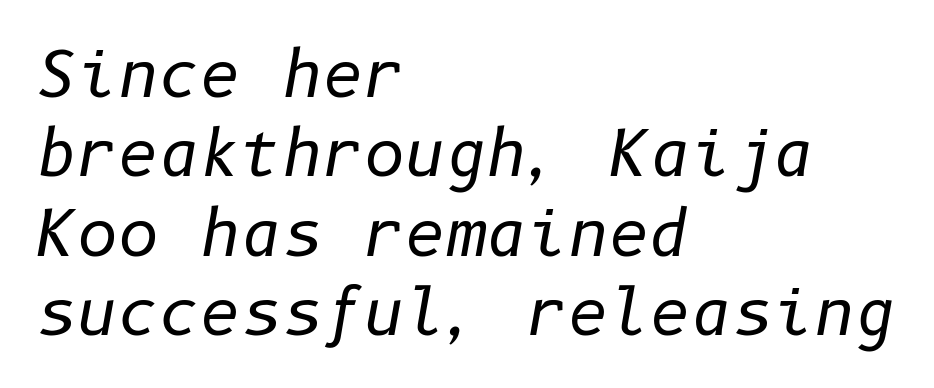
Does the leading feel generous? No, just average. Which margin do the lines hug? The left one — the right edge is uneven. Descender tails drop into unmarked territory. The passage shown is not bold in any degree.
